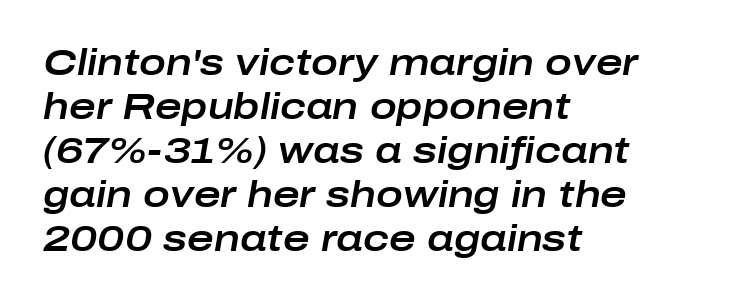
Q: Is the text italic (slanted)? A: Yes, it leans right by about 10 degrees.
Q: Is the text underlined? A: No.
Q: How is the paragraph aligned? A: Left-aligned.
Q: Is the spacing between letters normal or unusually wide? A: Normal.
Q: Width (condensed, normal, or wide)? A: Wide.
Q: Stroke contrast? A: Low.
Q: x-height? A: Medium.
Q: Monospaced? A: No.
